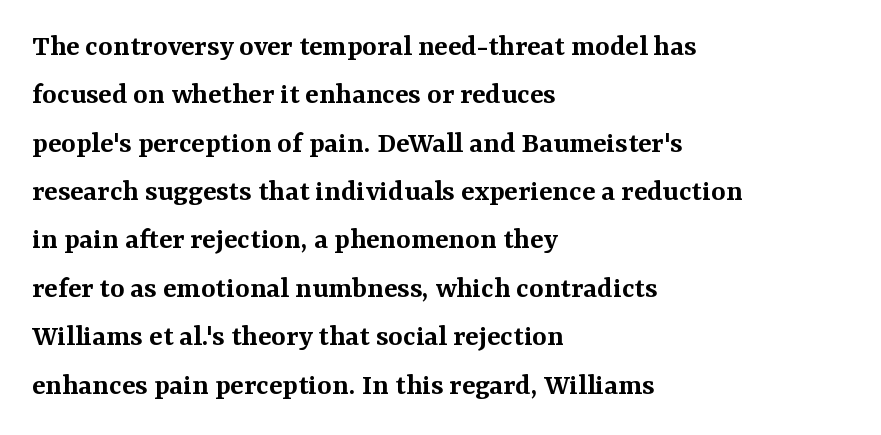
The image shows 31 px semibold serif type, upright; set left-aligned, normal line spacing (1.56x), normal letter spacing, not underlined; medium stroke contrast and a medium x-height.
